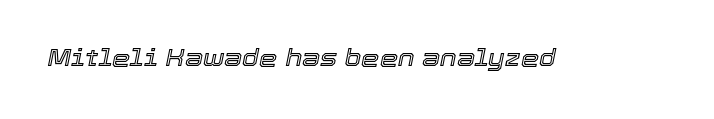
Honestly, there is no underline to notice here at all. What stands out about the letter spacing? Nothing — it is the standard amount. Compared with ordinary roman type, these characters are visibly tilted.
